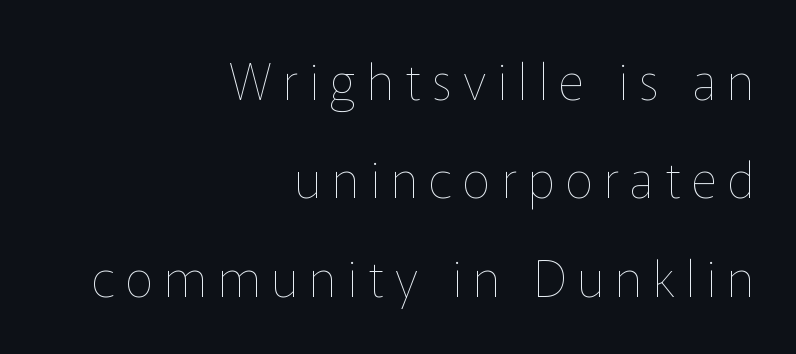
Q: Is the text bold? A: No.
Q: Is the text italic (slanted)? A: No, it is upright.
Q: Is the text underlined? A: No.
Q: How is the paragraph aligned? A: Right-aligned.
Q: Is the spacing between letters normal or unusually wide? A: Unusually wide.
Q: Is the spacing between lines tight, normal or loose? A: Loose.
Q: Width (condensed, normal, or wide)? A: Normal.
Q: Stroke contrast? A: Low.
Q: x-height? A: Medium.
Q: Monospaced? A: No.
